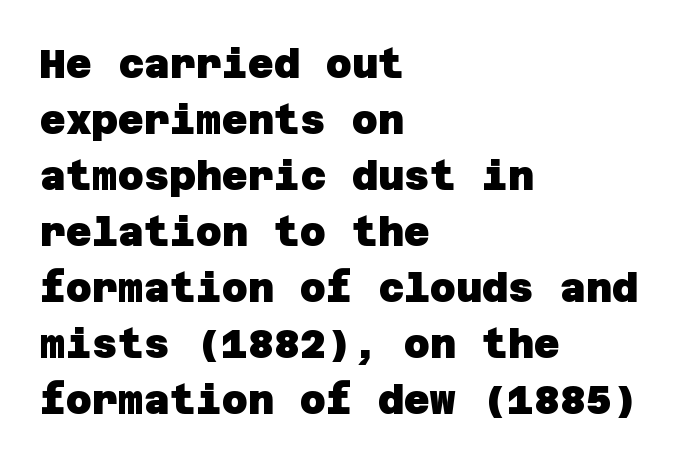
{"serif": "no", "bold": "yes", "weight": "heavy", "width": "normal", "stroke_contrast": "low", "x_height": "large", "underline": "no", "align": "left", "line_spacing": "normal", "line_spacing_ratio": 1.4, "letter_spacing": "normal", "letter_spacing_em": 0.0, "glyph_px": 40}
